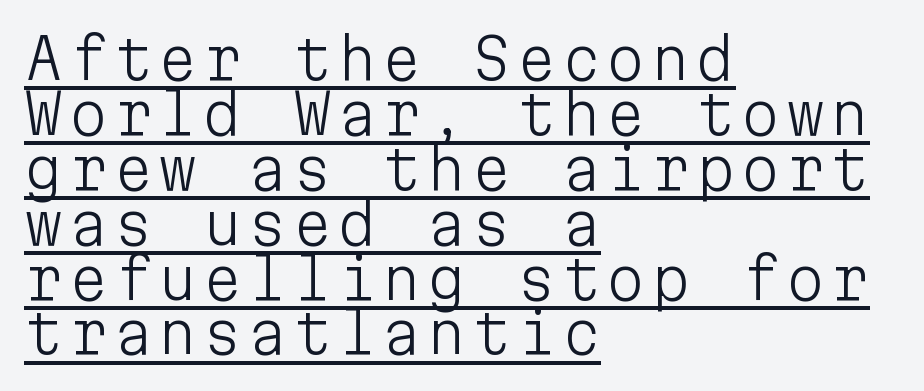
The typesetting does not lean heavy: it is not bold. This is the regular roman posture of the typeface. Vertical spacing — tight. This sample has the even, mechanical cadence of fixed-width lettering. A classic flush-left, rag-right setting is used for this passage. The rendering shows plain stroke endings on the letterforms — a sans-serif design.
